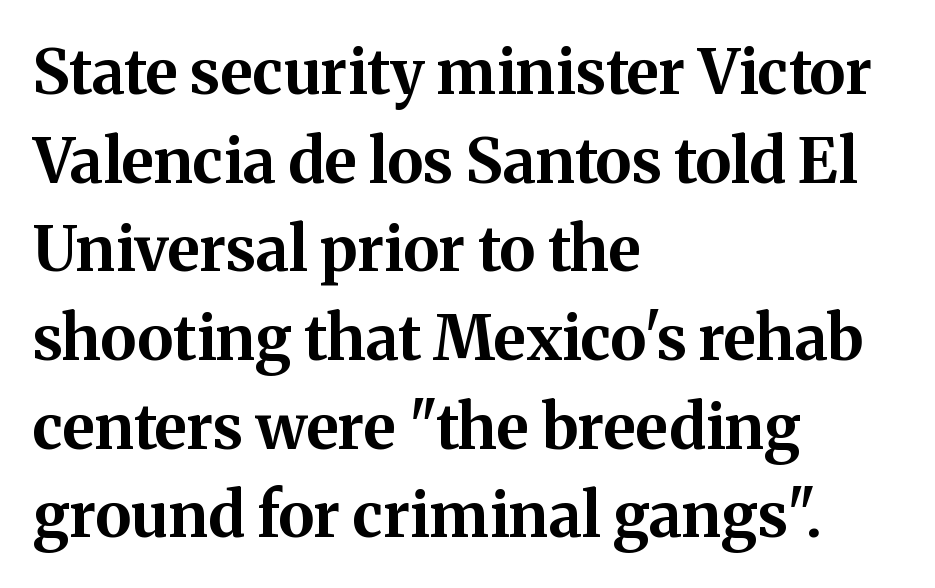
Vertically, the passage feels balanced, rows spaced as you'd expect. The typeface chosen for these lines features serifs. The typesetting leans heavy: a genuine bold. The string is rendered with underlining switched off.
